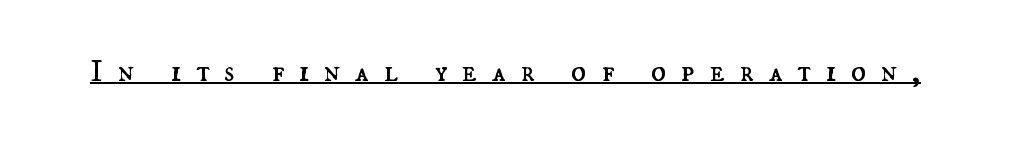
{"italic": "no", "bold": "no", "weight": "regular", "width": "normal", "stroke_contrast": "medium", "x_height": "small", "monospaced": "no", "underline": "yes", "letter_spacing": "wide", "letter_spacing_em": 0.48, "glyph_px": 31}
